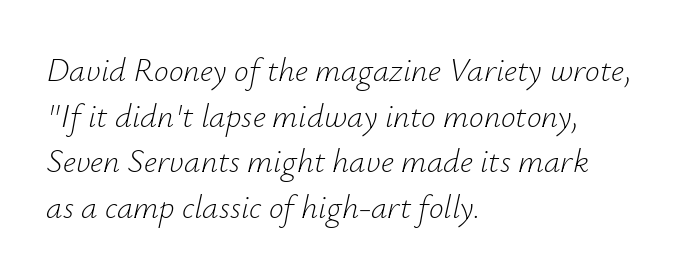
Q: Is the text bold? A: No.
Q: Is the text italic (slanted)? A: Yes, it leans right by about 12 degrees.
Q: Is the text underlined? A: No.
Q: How is the paragraph aligned? A: Left-aligned.
Q: Is the spacing between letters normal or unusually wide? A: Normal.
Q: Is the spacing between lines tight, normal or loose? A: Normal.
Q: Width (condensed, normal, or wide)? A: Normal.
Q: Stroke contrast? A: Low.
Q: x-height? A: Small.
Q: Monospaced? A: No.
